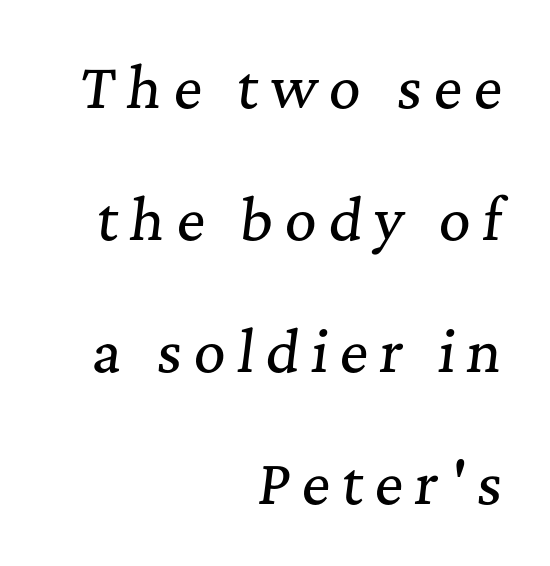
The lines are spread far apart with generous leading. The typeface chosen for these lines features serifs. Loose tracking; the words dissolve into strings of separated letters. Is this a fixed-width face? No — the glyphs have proportional, varying widths. Descenders are the only things crossing below the line.
